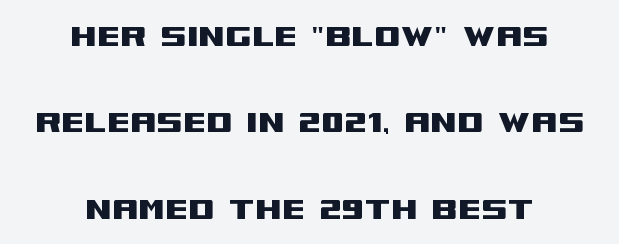
Q: Is the text italic (slanted)? A: No, it is upright.
Q: Is the typeface a serif or a sans-serif typeface? A: Sans-serif.
Q: Is the text underlined? A: No.
Q: How is the paragraph aligned? A: Centered.
Q: Is the spacing between letters normal or unusually wide? A: Normal.
Q: Is the spacing between lines tight, normal or loose? A: Loose.
Q: Width (condensed, normal, or wide)? A: Wide.
Q: Stroke contrast? A: Medium.
Q: x-height? A: Large.
Q: Monospaced? A: No.
